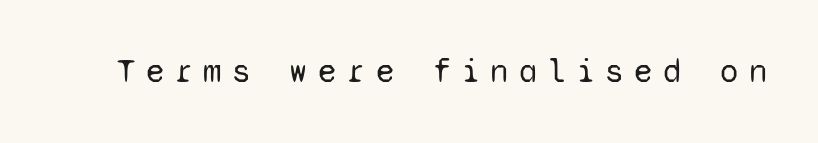
{"serif": "no", "italic": "no", "bold": "no", "weight": "regular", "width": "normal", "stroke_contrast": "low", "x_height": "medium", "monospaced": "yes", "underline": "no", "letter_spacing": "wide", "letter_spacing_em": 0.32, "glyph_px": 33}
